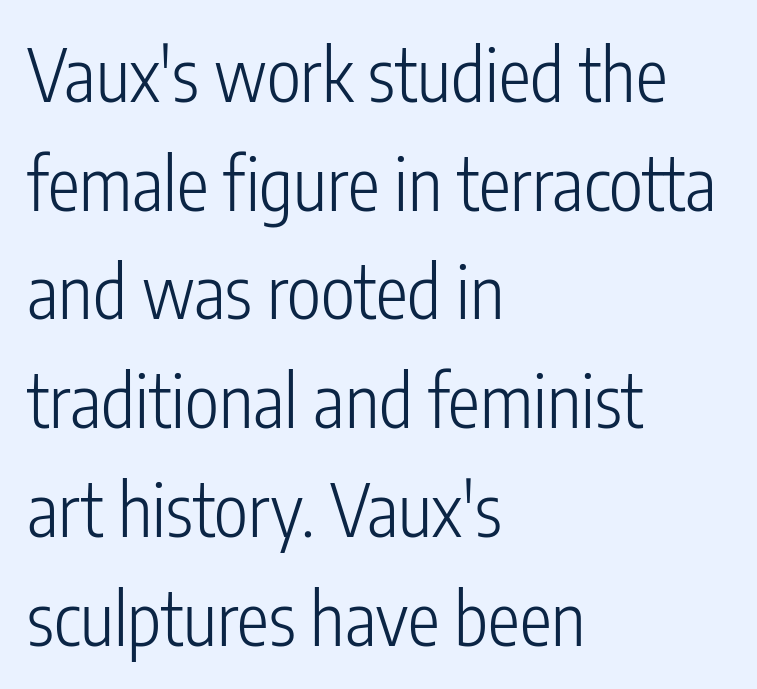
In terms of leading, this rendering sits right in the middle. The rendering uses natural spacing where letterforms have individual widths. The lines are quadded left. Is the letter spacing exaggerated? No — it looks like the ordinary default.
